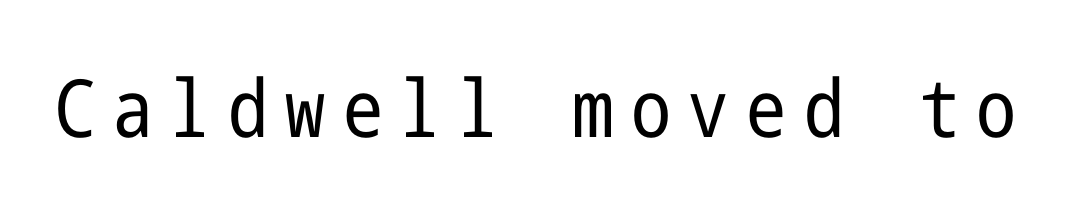
{"serif": "no", "italic": "no", "bold": "no", "weight": "regular", "width": "condensed", "stroke_contrast": "low", "x_height": "medium", "underline": "no", "letter_spacing": "wide", "letter_spacing_em": 0.22, "glyph_px": 80}
